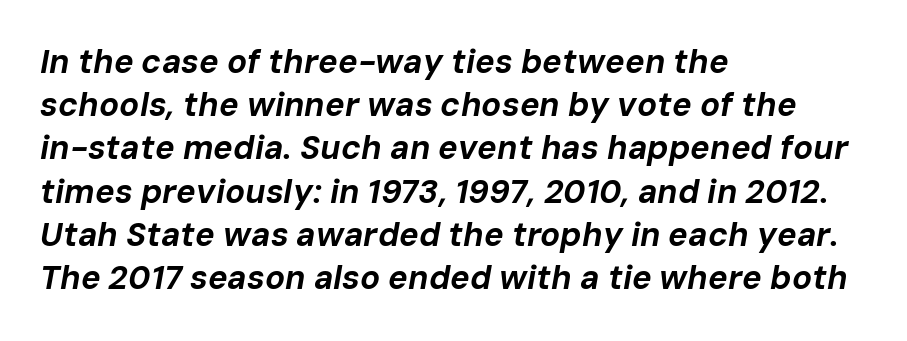
The image shows 33 px bold type, italic (leaning right); set left-aligned, normal line spacing (1.31x), normal letter spacing, not underlined; low stroke contrast and a medium x-height.
